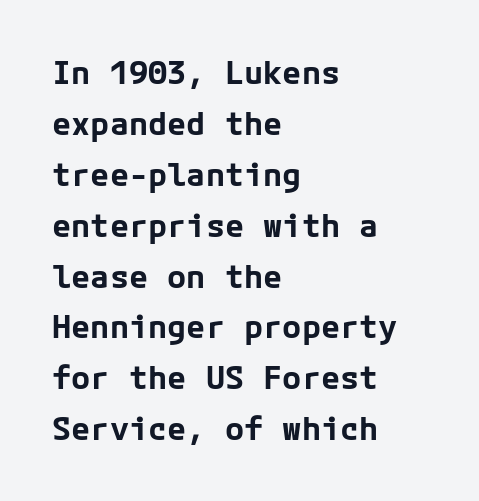
{"serif": "no", "italic": "no", "bold": "yes", "weight": "bold", "width": "normal", "stroke_contrast": "low", "x_height": "medium", "underline": "no", "align": "left", "line_spacing": "normal", "line_spacing_ratio": 1.59, "letter_spacing": "normal", "letter_spacing_em": 0.0, "glyph_px": 32}
